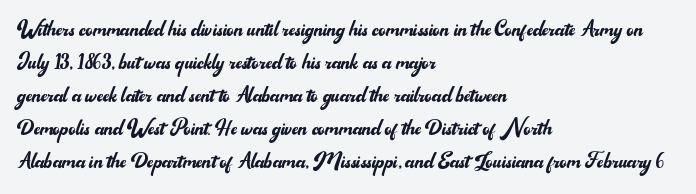
{"bold": "no", "underline": "no", "align": "left", "line_spacing_ratio": 1.22, "letter_spacing": "normal", "letter_spacing_em": 0.0, "glyph_px": 27}
